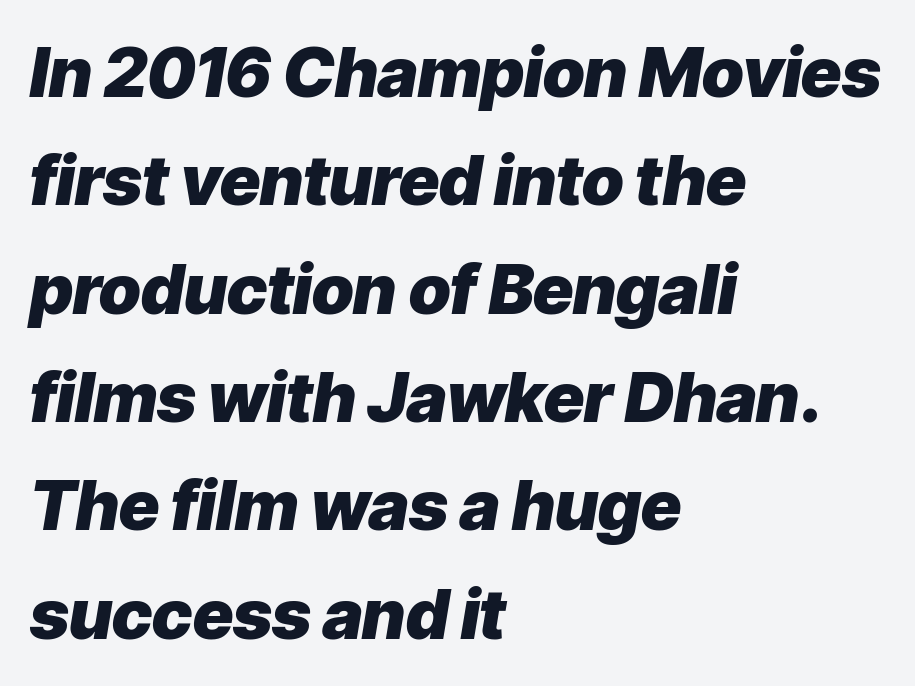
{"italic": "yes", "lean": "right", "slant_degrees": 9, "bold": "yes", "weight": "heavy", "width": "normal", "stroke_contrast": "low", "x_height": "medium", "monospaced": "no", "underline": "no", "align": "left", "line_spacing": "normal", "line_spacing_ratio": 1.57, "letter_spacing": "normal", "letter_spacing_em": 0.0, "glyph_px": 69}
